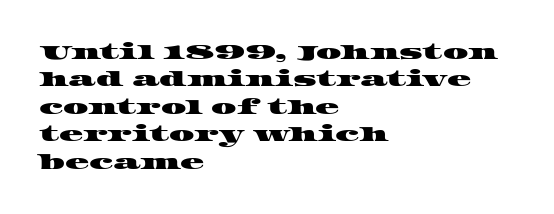
The image shows 20 px text type; set left-aligned, normal line spacing (1.37x), normal letter spacing, not underlined.
